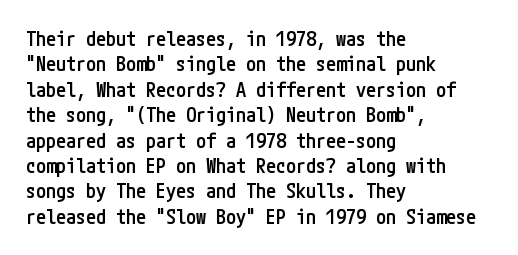
{"italic": "no", "bold": "semi", "underline": "no", "align": "left", "line_spacing": "normal", "line_spacing_ratio": 1.27, "letter_spacing": "normal", "letter_spacing_em": 0.0, "glyph_px": 20}
